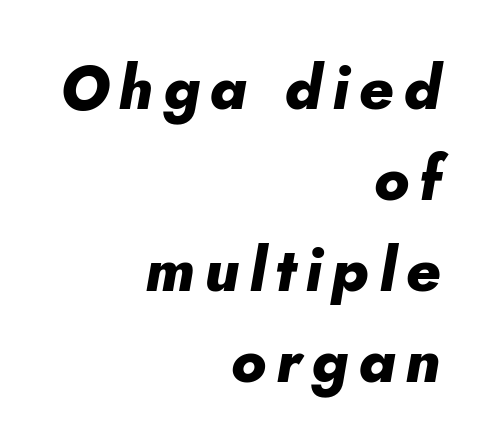
These lines are rendered in a variable-pitch font. Right-aligned paragraph, ragged on the left. If you measured baseline to baseline, you'd find a middling distance. Every letter is thick-stroked: bold, no question.
